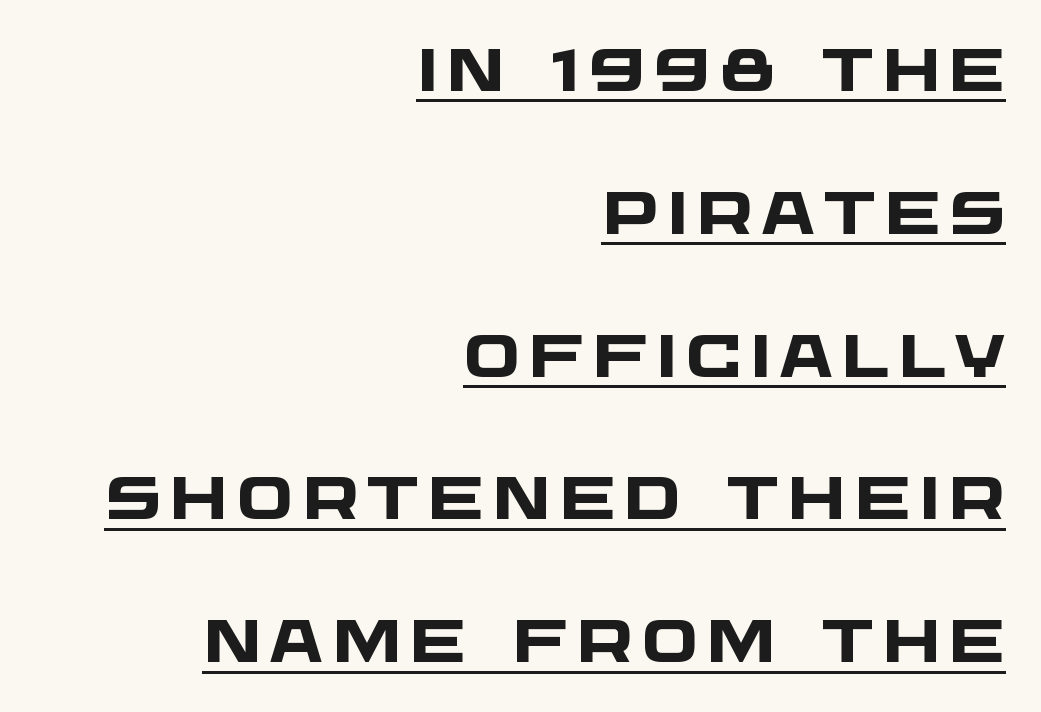
Q: Is the text bold? A: Yes.
Q: Is the typeface a serif or a sans-serif typeface? A: Sans-serif.
Q: Is the text underlined? A: Yes.
Q: How is the paragraph aligned? A: Right-aligned.
Q: Is the spacing between lines tight, normal or loose? A: Loose.
Q: Width (condensed, normal, or wide)? A: Wide.
Q: Stroke contrast? A: Low.
Q: x-height? A: Large.
Q: Monospaced? A: No.
